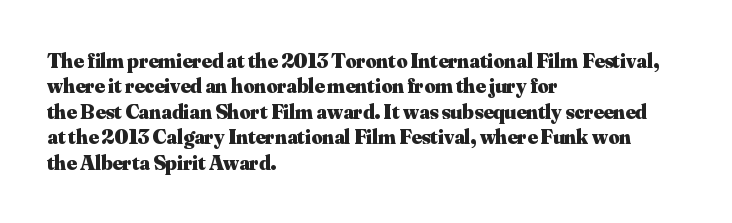
Q: Is the text bold? A: Yes.
Q: Is the text italic (slanted)? A: No, it is upright.
Q: Is the text underlined? A: No.
Q: How is the paragraph aligned? A: Left-aligned.
Q: Is the spacing between letters normal or unusually wide? A: Normal.
